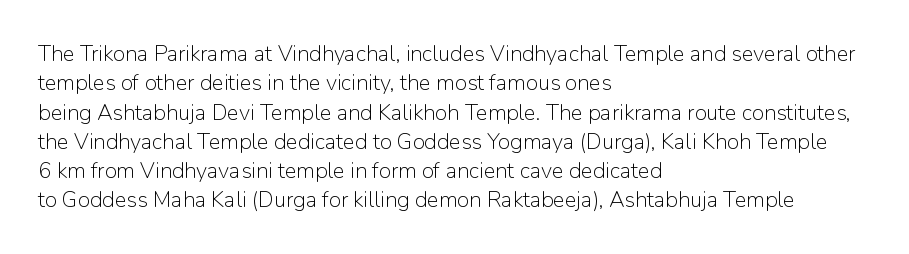
The image shows 22 px text type, upright; set left-aligned, normal line spacing (1.33x), normal letter spacing, not underlined.
